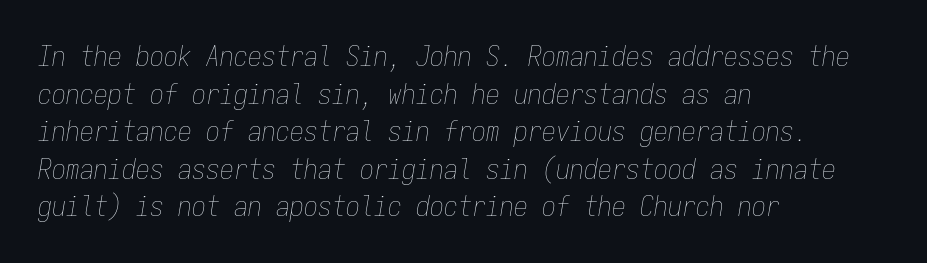
If you drew a ruler down the left edge, every line would touch it. The specimen omits any rule beneath the text block's lines. This sample uses an oblique cut, with every glyph tilted off the vertical. The font sits on the lighter half of the weight spectrum, regular included. Is there much room between lines? A standard amount, neither cramped nor airy.
